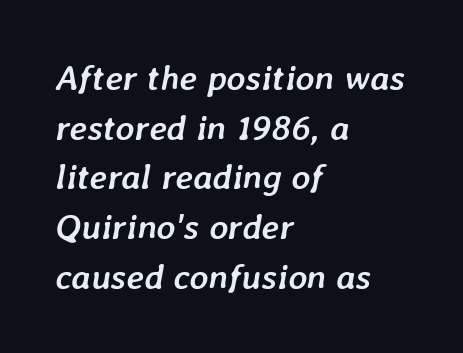
The image shows 36 px semibold type, italic (leaning right); set left-aligned, normal line spacing (1.38x), normal letter spacing, not underlined; low stroke contrast and a medium x-height.
